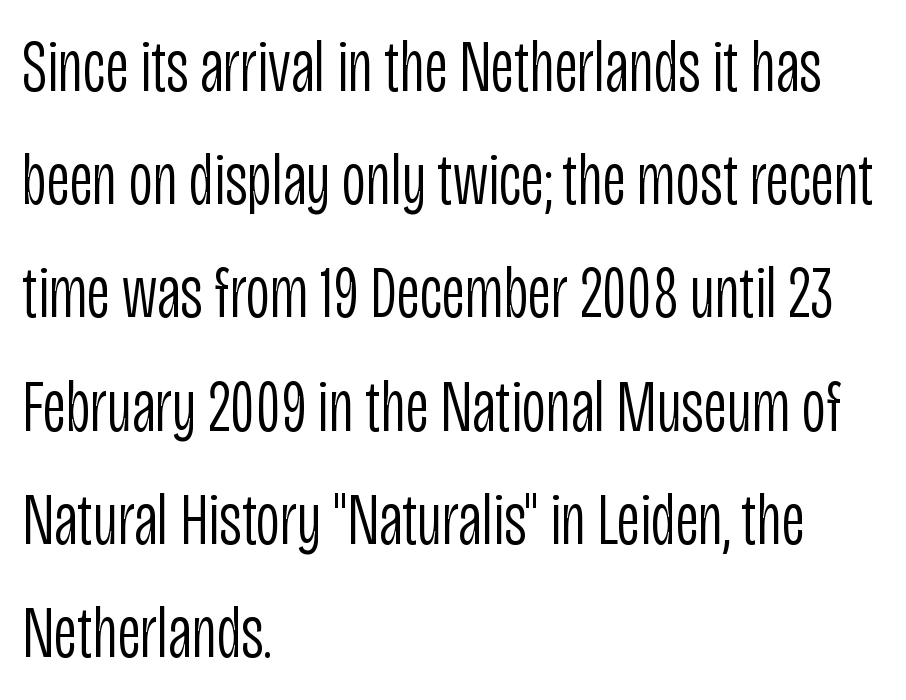
{"serif": "no", "italic": "no", "bold": "no", "weight": "light", "width": "condensed", "stroke_contrast": "low", "x_height": "large", "monospaced": "no", "underline": "no", "align": "left", "line_spacing": "normal", "line_spacing_ratio": 1.53, "letter_spacing": "normal", "letter_spacing_em": 0.0, "glyph_px": 74}
